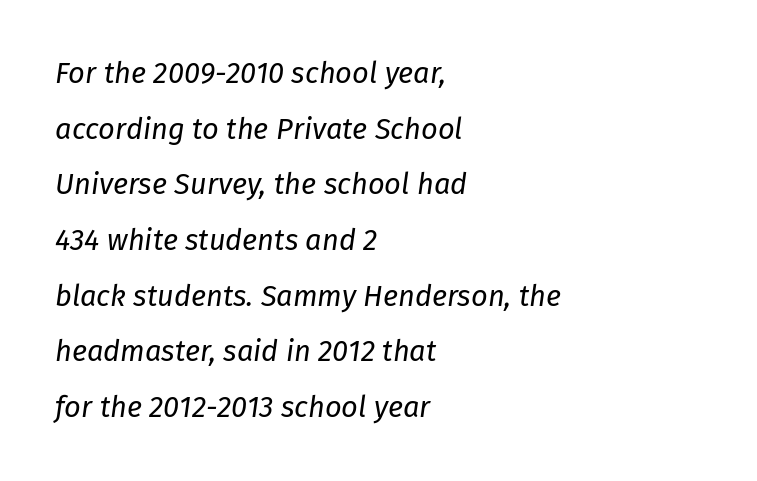
Decoration check: the copy has no underline. Successive baselines arrive slowly, with a big drop between each. The letterforms sit shoulder to shoulder at normal distance. Is this a fixed-width face? No — the glyphs have proportional, varying widths. Stroke mass is kept to a normal reading level or below. One-word summary of the alignment: left.
